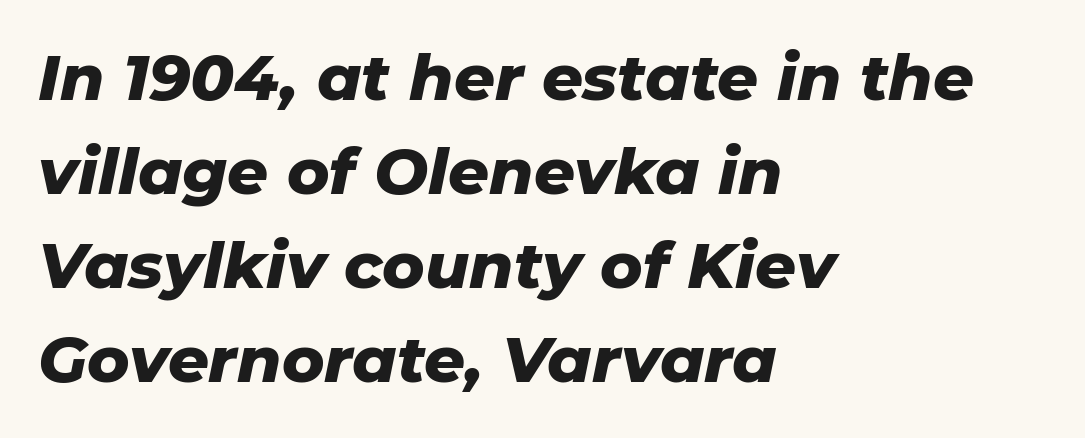
The image shows 64 px heavy type, italic (leaning right); set left-aligned, normal line spacing (1.47x), normal letter spacing, not underlined; low stroke contrast and a medium x-height.
